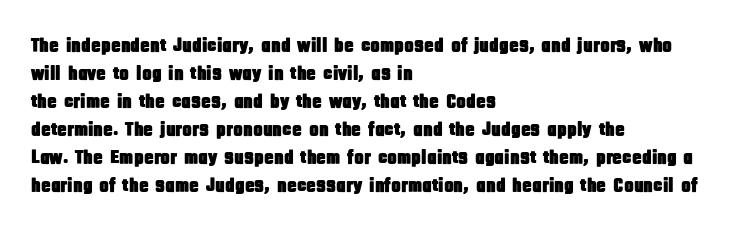
Q: Is the text italic (slanted)? A: No, it is upright.
Q: Is the text underlined? A: No.
Q: How is the paragraph aligned? A: Left-aligned.
Q: Is the spacing between letters normal or unusually wide? A: Normal.
Q: Is the spacing between lines tight, normal or loose? A: Normal.
